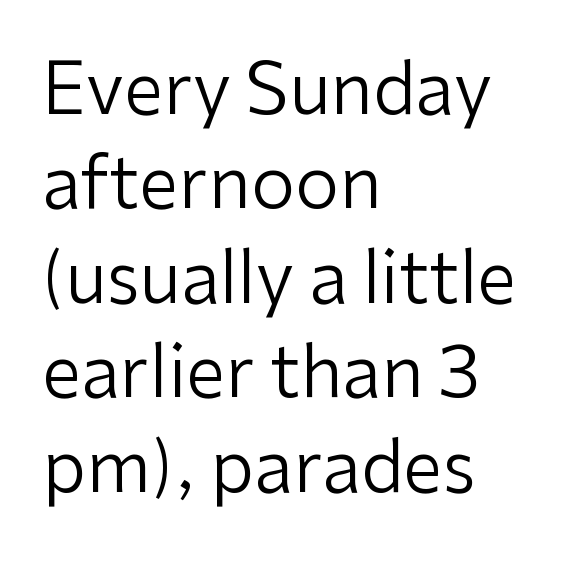
{"serif": "no", "italic": "no", "bold": "no", "weight": "regular", "width": "normal", "stroke_contrast": "low", "x_height": "medium", "monospaced": "no", "underline": "no", "align": "left", "line_spacing": "normal", "line_spacing_ratio": 1.33, "letter_spacing": "normal", "letter_spacing_em": 0.0, "glyph_px": 71}
